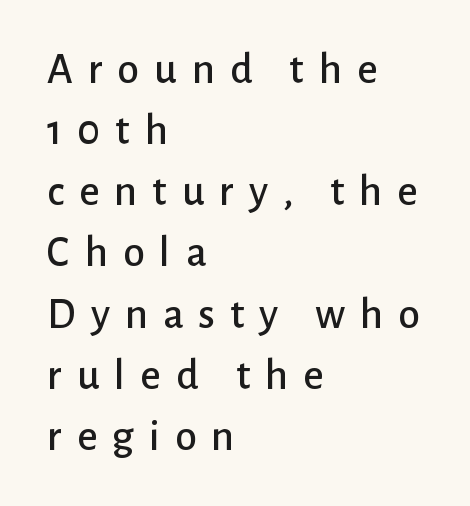
The image shows 44 px sans-serif type, upright; set left-aligned, normal line spacing (1.39x), unusually wide letter spacing (+0.34 em), not underlined; low stroke contrast and a medium x-height.
